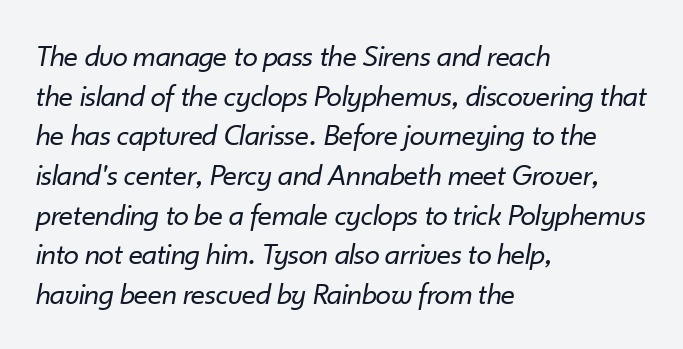
{"italic": "yes", "lean": "right", "slant_degrees": 10, "bold": "no", "weight": "regular", "width": "normal", "stroke_contrast": "low", "x_height": "small", "monospaced": "no", "underline": "no", "align": "left", "line_spacing": "normal", "line_spacing_ratio": 1.28, "letter_spacing": "normal", "letter_spacing_em": 0.0, "glyph_px": 31}
